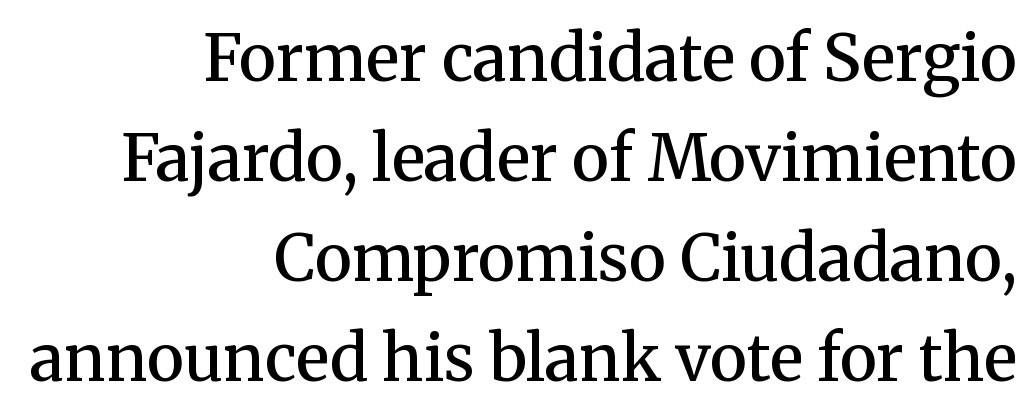
{"serif": "yes", "italic": "no", "bold": "semi", "weight": "semibold", "width": "normal", "stroke_contrast": "medium", "x_height": "medium", "monospaced": "no", "underline": "no", "align": "right", "line_spacing": "normal", "line_spacing_ratio": 1.56, "letter_spacing": "normal", "letter_spacing_em": 0.0, "glyph_px": 64}
